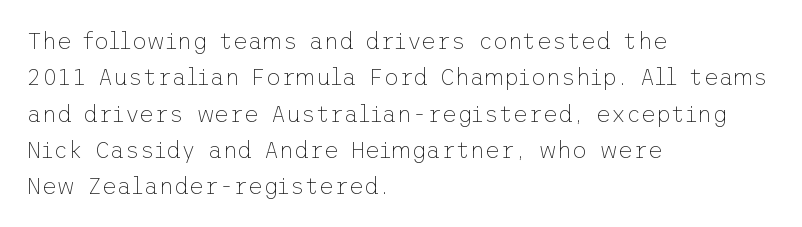
Q: Is the text bold? A: No.
Q: Is the text italic (slanted)? A: No, it is upright.
Q: Is the text underlined? A: No.
Q: How is the paragraph aligned? A: Left-aligned.
Q: Is the spacing between letters normal or unusually wide? A: Normal.
Q: Is the spacing between lines tight, normal or loose? A: Normal.
